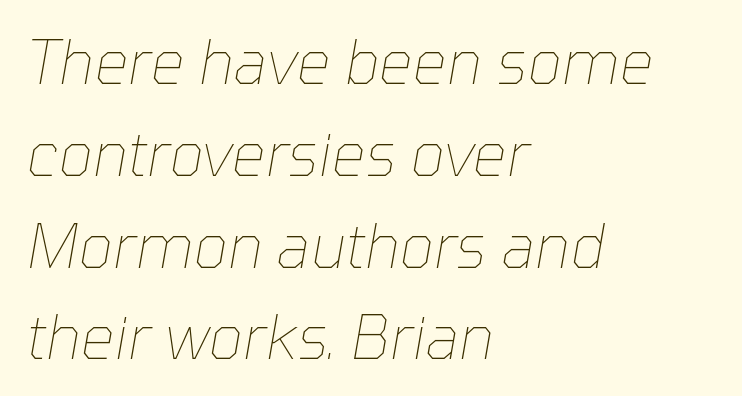
Counters stay open thanks to moderate or lighter strokes. The foot of each line stays bare and open. The face used here has a pronounced slope to its letters. You could not count columns in this text — the font is proportionally spaced. Baseline-to-baseline distance is the conventional proportion of letter height.
